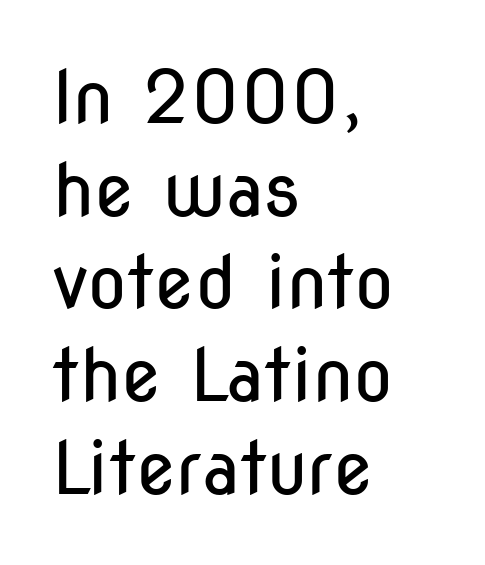
The rendering uses natural spacing where letterforms have individual widths. Leftover space on each line is placed entirely after the last word. Note: no serifs on the glyphs. Style check: upright.
